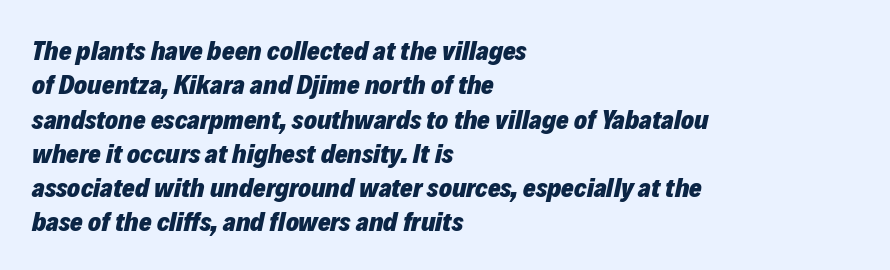
The image shows 27 px bold type, italic (leaning right); set left-aligned, normal line spacing (1.27x), normal letter spacing, not underlined.
